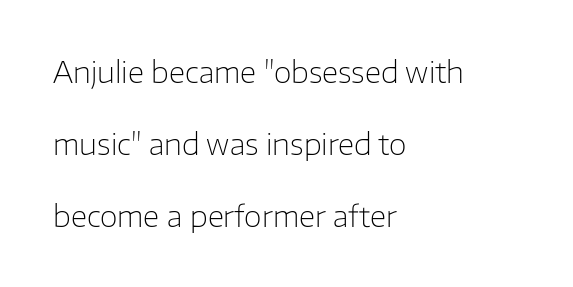
The image shows 29 px light sans-serif type, upright; set left-aligned, loose line spacing (2.48x), normal letter spacing, not underlined; low stroke contrast and a medium x-height.
